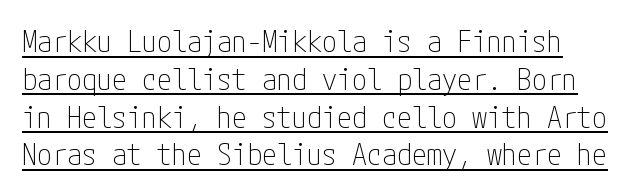
The image shows 30 px thin, condensed sans-serif type, upright; set normal line spacing (1.26x), normal letter spacing, underlined; low stroke contrast and a medium x-height.
